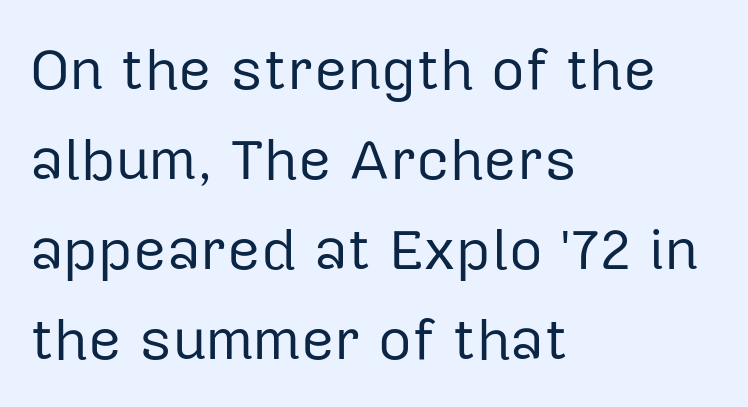
Q: Is the text bold? A: No.
Q: Is the text italic (slanted)? A: No, it is upright.
Q: Is the typeface a serif or a sans-serif typeface? A: Sans-serif.
Q: Is the text underlined? A: No.
Q: How is the paragraph aligned? A: Left-aligned.
Q: Is the spacing between letters normal or unusually wide? A: Normal.
Q: Is the spacing between lines tight, normal or loose? A: Normal.
Q: Width (condensed, normal, or wide)? A: Normal.
Q: Stroke contrast? A: Low.
Q: x-height? A: Medium.
Q: Monospaced? A: No.
